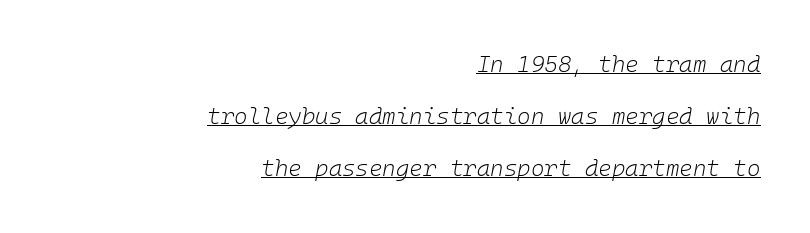
The image shows 23 px text type, italic (leaning right); set right-aligned, loose line spacing (2.27x), normal letter spacing, underlined.
